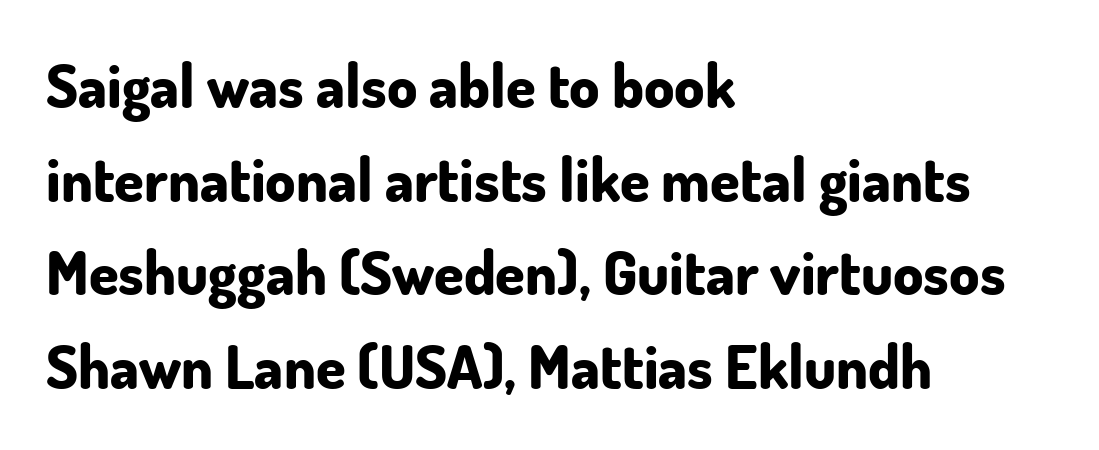
{"serif": "no", "italic": "no", "bold": "yes", "weight": "bold", "width": "normal", "stroke_contrast": "low", "x_height": "small", "monospaced": "no", "underline": "no", "align": "left", "line_spacing": "normal", "line_spacing_ratio": 1.56, "letter_spacing": "normal", "letter_spacing_em": 0.0, "glyph_px": 60}
